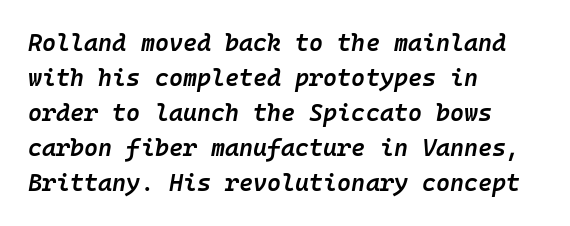
The image shows 24 px text type, italic (leaning right); set left-aligned, normal line spacing (1.46x), normal letter spacing, not underlined.
